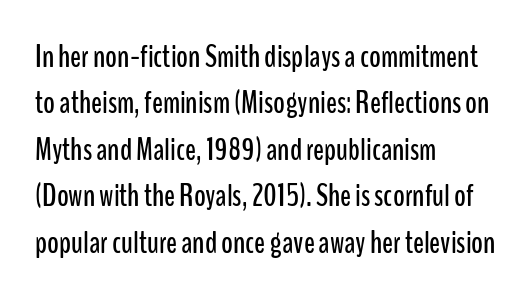
The image shows 32 px condensed sans-serif type, upright; set left-aligned, normal line spacing (1.45x), normal letter spacing, not underlined; low stroke contrast and a medium x-height.
